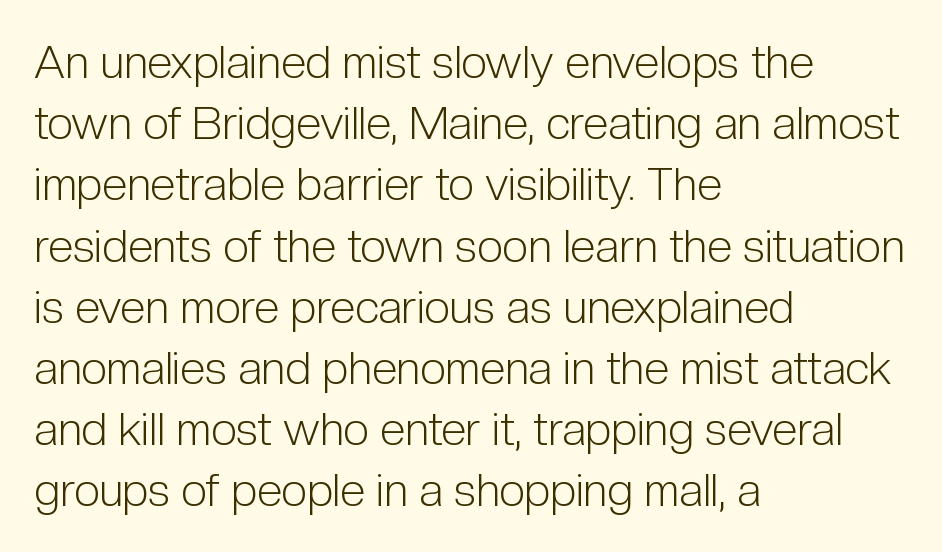
Think of a printed novel: that variable character pitch is what you see here. No feet cap the strokes, marking this as sans-serif type. Words appear dense and cohesive because spacing is normal. In terms of leading, this rendering sits right in the middle. Every character sits straight up, as roman type does.
